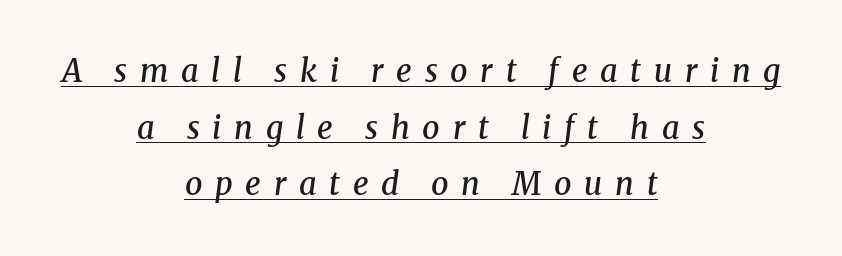
The image shows 31 px semibold serif type, italic (leaning right); set centered, line spacing 1.83x, unusually wide letter spacing (+0.41 em), underlined; medium stroke contrast and a medium x-height.
